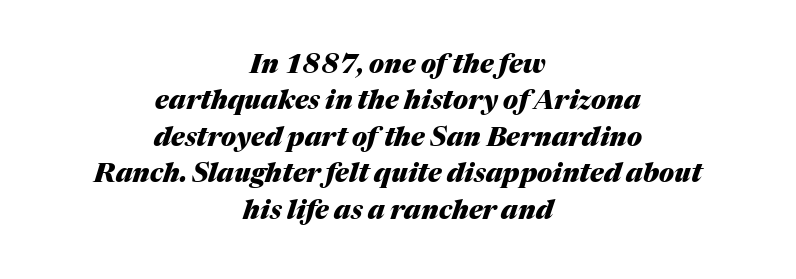
Q: Is the text bold? A: Yes.
Q: Is the text italic (slanted)? A: Yes, it leans right by about 17 degrees.
Q: Is the text underlined? A: No.
Q: How is the paragraph aligned? A: Centered.
Q: Is the spacing between letters normal or unusually wide? A: Normal.
Q: Is the spacing between lines tight, normal or loose? A: Normal.
